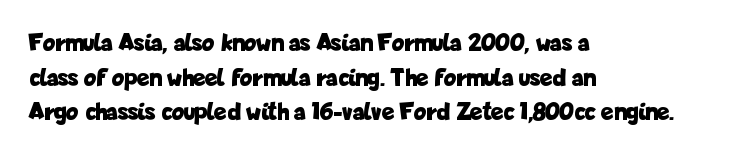
{"italic": "no", "bold": "yes", "underline": "no", "align": "left", "line_spacing": "normal", "line_spacing_ratio": 1.33, "letter_spacing": "normal", "letter_spacing_em": 0.0, "glyph_px": 26}
